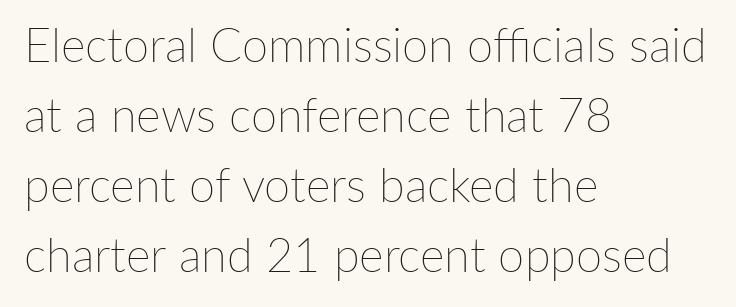
{"italic": "no", "bold": "no", "weight": "thin", "width": "normal", "stroke_contrast": "low", "x_height": "medium", "monospaced": "no", "underline": "no", "align": "left", "line_spacing": "normal", "line_spacing_ratio": 1.49, "letter_spacing": "normal", "letter_spacing_em": 0.0, "glyph_px": 47}
